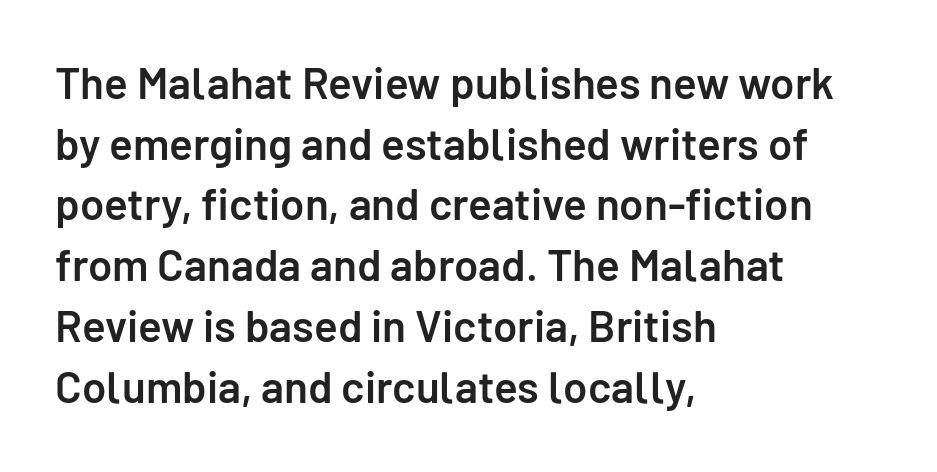
Q: Is the text bold? A: Semi-bold.
Q: Is the text italic (slanted)? A: No, it is upright.
Q: Is the typeface a serif or a sans-serif typeface? A: Sans-serif.
Q: Is the text underlined? A: No.
Q: How is the paragraph aligned? A: Left-aligned.
Q: Is the spacing between letters normal or unusually wide? A: Normal.
Q: Is the spacing between lines tight, normal or loose? A: Normal.
Q: Width (condensed, normal, or wide)? A: Normal.
Q: Stroke contrast? A: Low.
Q: x-height? A: Medium.
Q: Monospaced? A: No.
